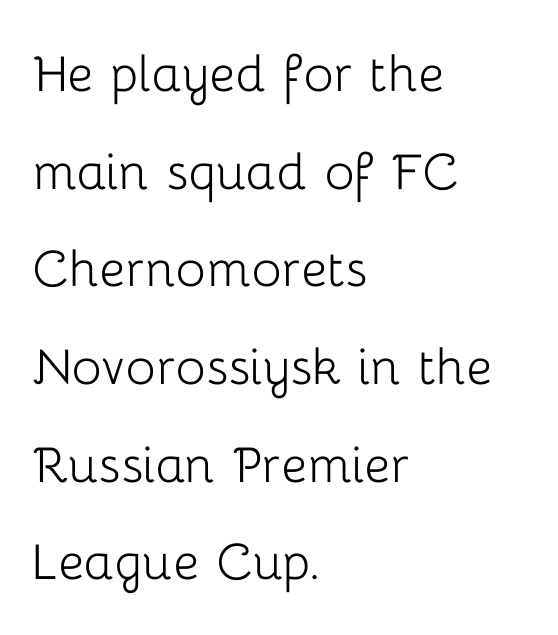
The image shows 63 px light sans-serif type, upright; set left-aligned, normal line spacing (1.55x), normal letter spacing, not underlined; low stroke contrast and a medium x-height.
